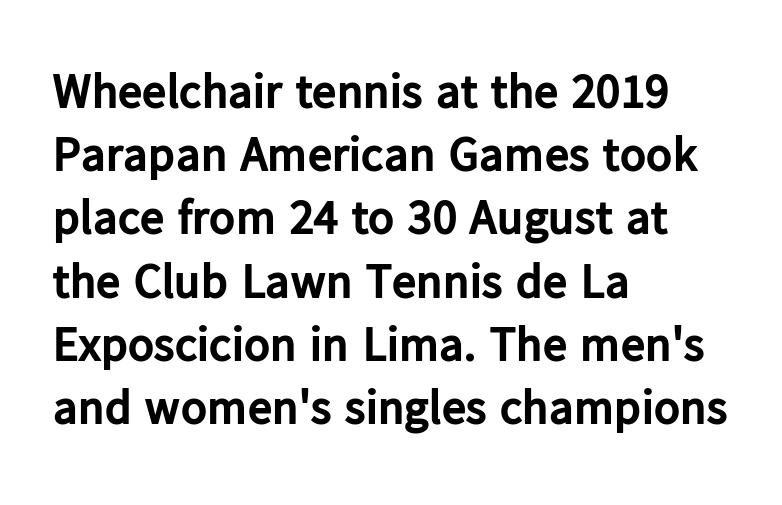
The image shows 49 px bold sans-serif type, upright; set left-aligned, normal line spacing (1.29x), normal letter spacing, not underlined; low stroke contrast and a medium x-height.
